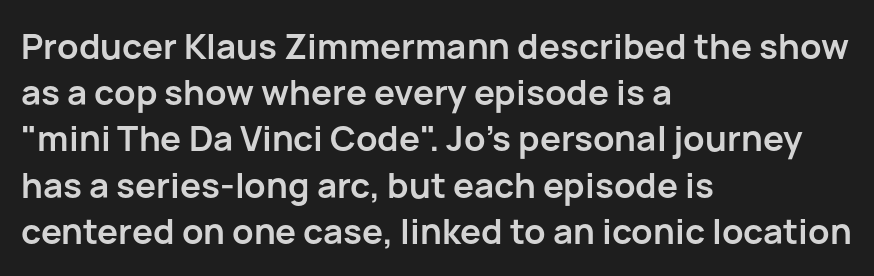
The image shows 35 px semibold sans-serif type, upright; set left-aligned, normal line spacing (1.32x), normal letter spacing, not underlined; low stroke contrast and a medium x-height.
